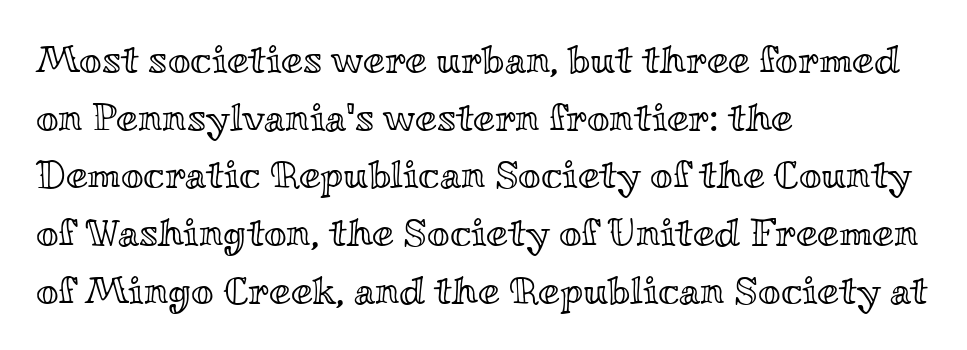
Q: Is the text italic (slanted)? A: No, it is upright.
Q: Is the text underlined? A: No.
Q: How is the paragraph aligned? A: Left-aligned.
Q: Is the spacing between letters normal or unusually wide? A: Normal.
Q: Is the spacing between lines tight, normal or loose? A: Normal.
Q: Width (condensed, normal, or wide)? A: Wide.
Q: x-height? A: Small.
Q: Monospaced? A: No.
